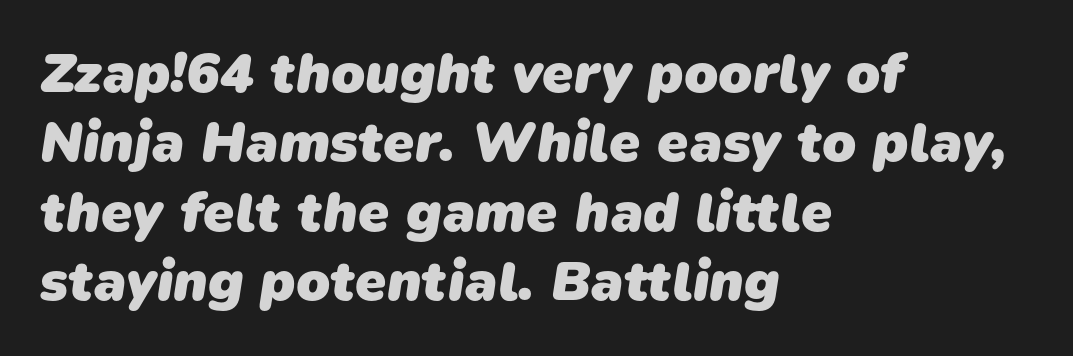
Proportional: the letters do not fall into vertical columns. Descender tails drop into unmarked territory. To sum up the face: it is a sans, with no serifs. Horizontal alignment here is leftward, the default for most running prose. The gaps between neighbouring characters are ordinary and unremarkable. Heft: maximum for text — a bold.
